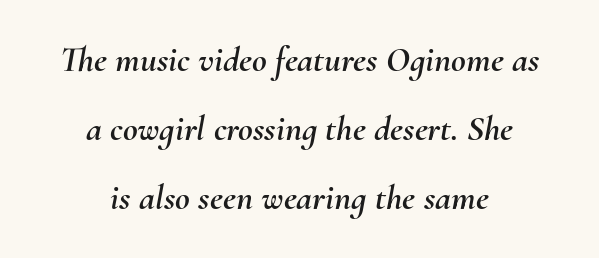
The letters are slanted; this is an italic face. The type is set solid horizontally, with unmodified tracking. Widely set lines give the paragraph a tall, airy silhouette. The zone under the glyphs is completely vacant. These lines are rendered in a variable-pitch font. This sample is center-justified, so both line endings float freely.
